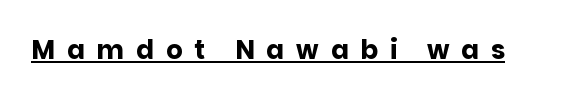
Pretty heavy lettering here — definitely bold. Underlined type. It's the straight-up-and-down kind of type. How are the letters spaced? Widely, with obvious added tracking.
